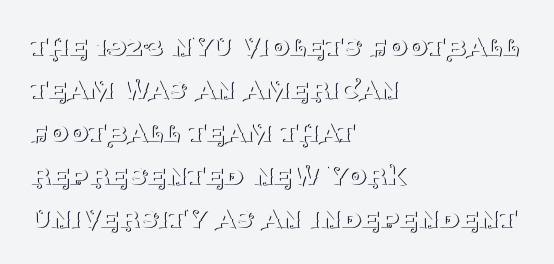
The image shows 32 px thin serif type, upright; set left-aligned, normal line spacing (1.34x), normal letter spacing, not underlined; medium stroke contrast and a large x-height.
